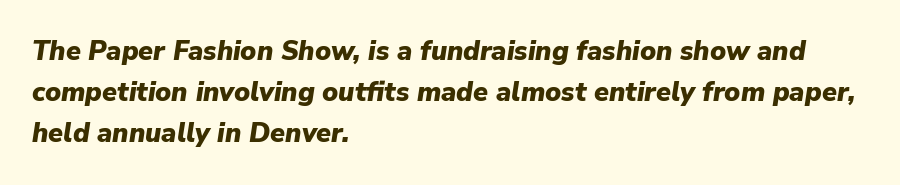
Q: Is the text bold? A: Yes.
Q: Is the text italic (slanted)? A: Yes, it leans right by about 9 degrees.
Q: Is the text underlined? A: No.
Q: How is the paragraph aligned? A: Left-aligned.
Q: Is the spacing between letters normal or unusually wide? A: Normal.
Q: Is the spacing between lines tight, normal or loose? A: Normal.
